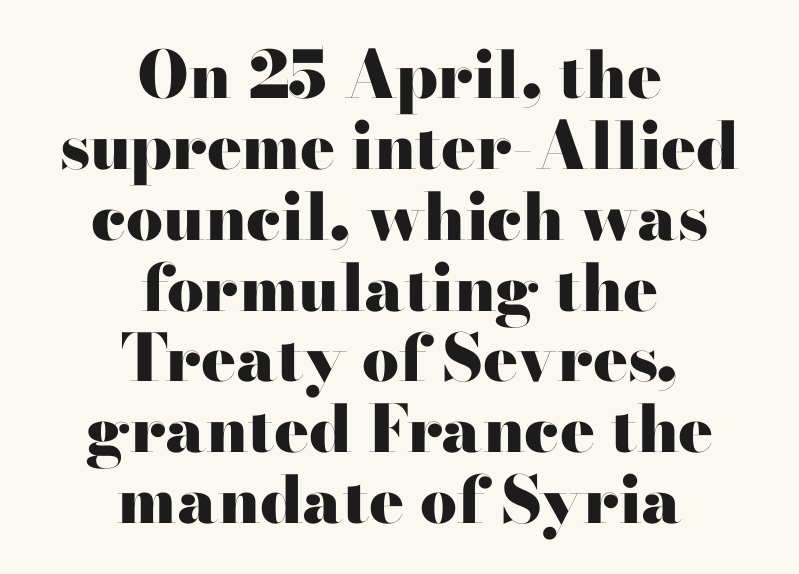
The image shows 65 px heavy, wide serif type, upright; set centered, tight line spacing (1.09x), normal letter spacing, not underlined; high stroke contrast and a small x-height.
